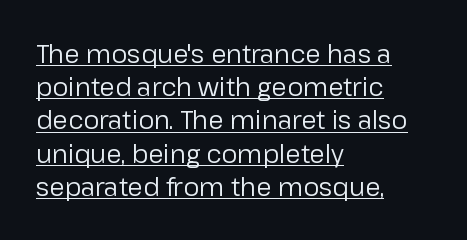
Q: Is the text bold? A: No.
Q: Is the text italic (slanted)? A: No, it is upright.
Q: Is the text underlined? A: Yes.
Q: How is the paragraph aligned? A: Left-aligned.
Q: Is the spacing between letters normal or unusually wide? A: Normal.
Q: Is the spacing between lines tight, normal or loose? A: Normal.
